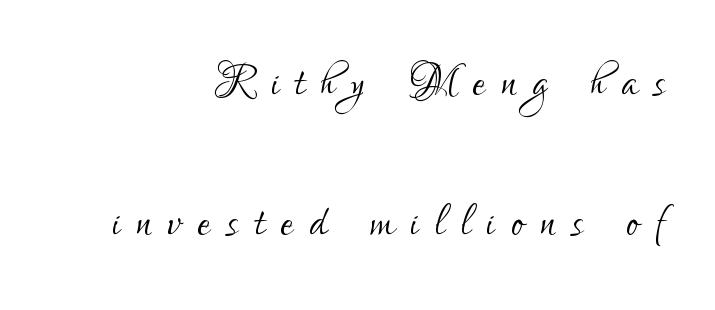
The image shows 58 px light, condensed sans-serif type; set right-aligned, loose line spacing (2.42x), unusually wide letter spacing (+0.28 em), not underlined; low stroke contrast and a small x-height.
